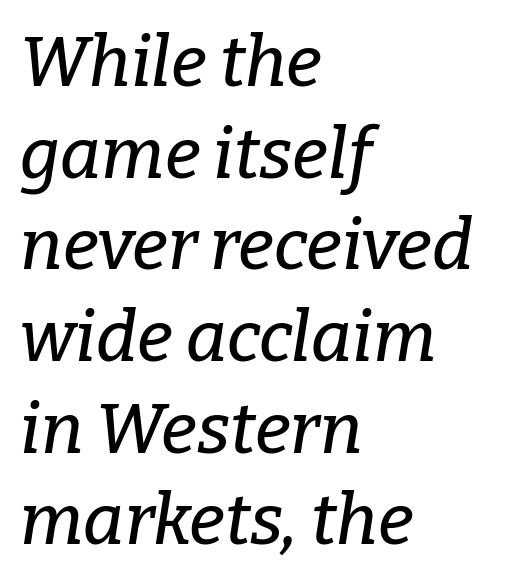
The image shows 70 px serif type, italic (leaning right); set left-aligned, normal line spacing (1.31x), normal letter spacing, not underlined; low stroke contrast and a medium x-height.
